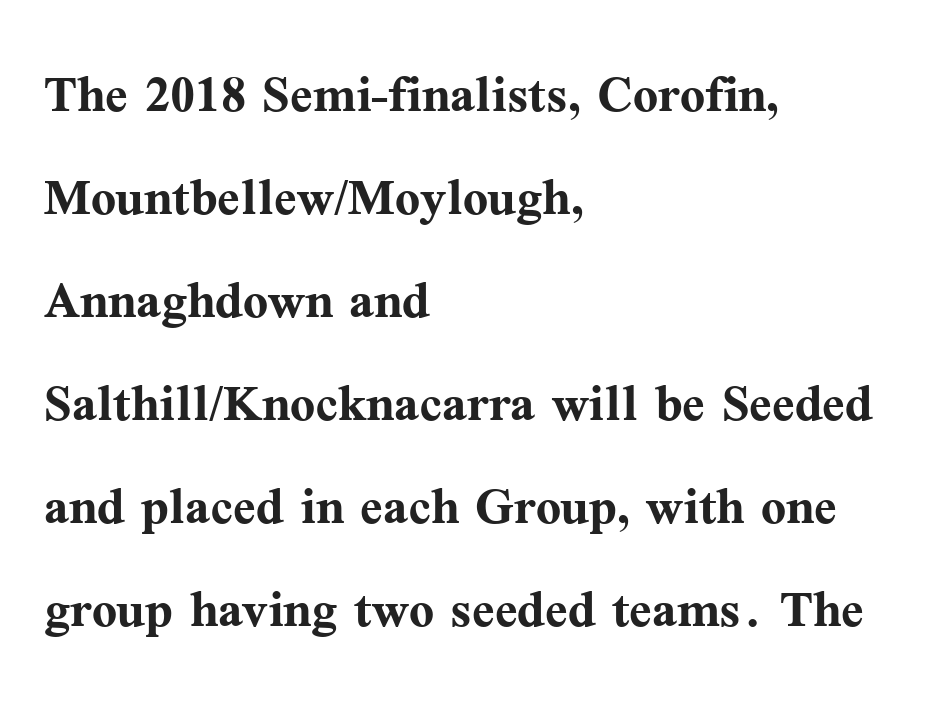
{"serif": "yes", "italic": "no", "bold": "yes", "weight": "semibold", "width": "normal", "stroke_contrast": "medium", "x_height": "medium", "monospaced": "no", "underline": "no", "align": "left", "line_spacing": "normal", "line_spacing_ratio": 1.56, "letter_spacing": "normal", "letter_spacing_em": 0.0, "glyph_px": 66}
